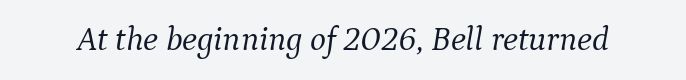
The image shows 34 px light serif type, italic (leaning right); set normal letter spacing, not underlined; medium stroke contrast and a medium x-height.
